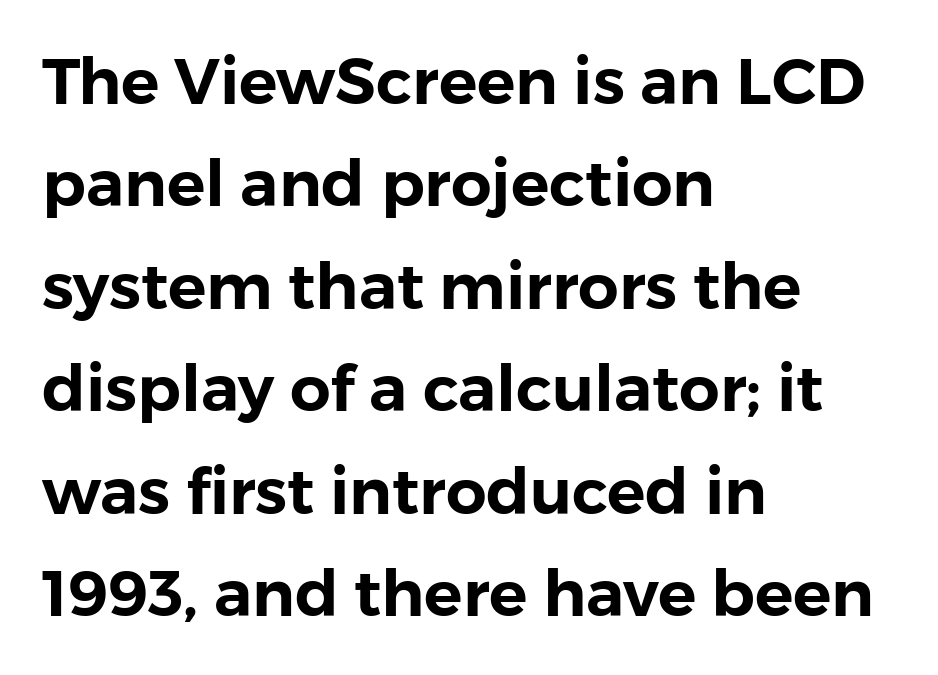
The image shows 64 px sans-serif type, upright; set left-aligned, normal line spacing (1.6x), normal letter spacing, not underlined; low stroke contrast and a medium x-height.
